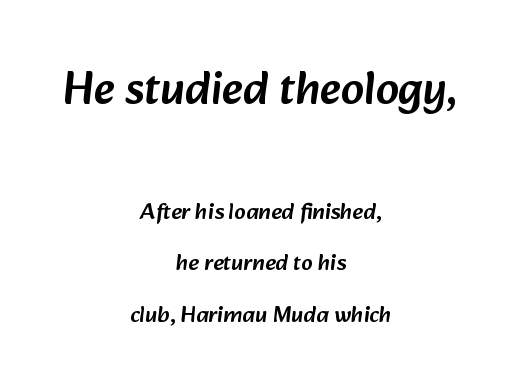
In terms of letterform style, serifs are entirely absent. The leading is generous, giving the passage an open texture. The passage shown is typed in a proportional face where columns would drift. This layout puts the oversized block above and the modest block below.
